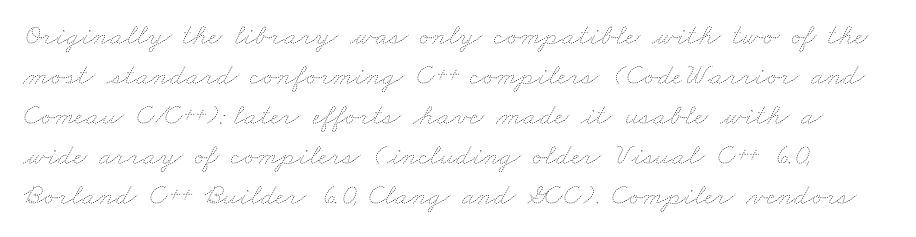
The image shows 30 px thin, wide type; set normal line spacing (1.33x), normal letter spacing, not underlined; low stroke contrast and a small x-height.
